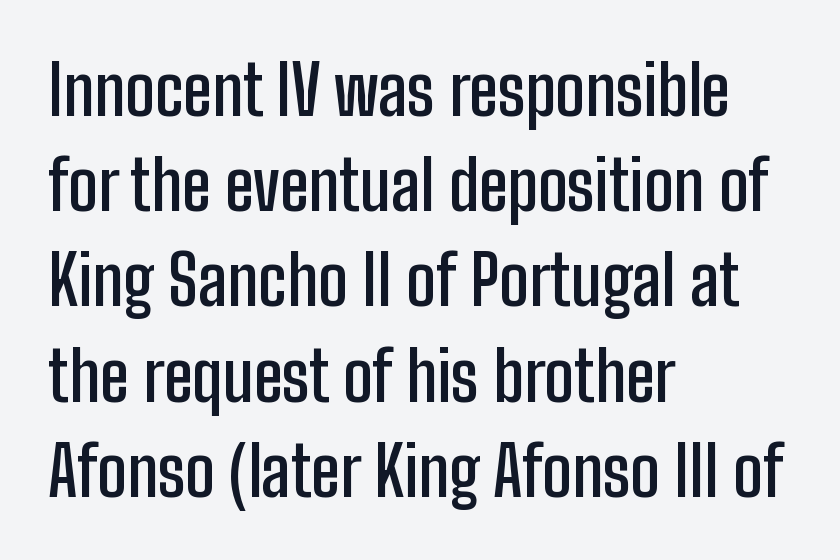
Q: Is the text bold? A: Semi-bold.
Q: Is the text italic (slanted)? A: No, it is upright.
Q: Is the typeface a serif or a sans-serif typeface? A: Sans-serif.
Q: Is the text underlined? A: No.
Q: How is the paragraph aligned? A: Left-aligned.
Q: Is the spacing between letters normal or unusually wide? A: Normal.
Q: Is the spacing between lines tight, normal or loose? A: Normal.
Q: Width (condensed, normal, or wide)? A: Condensed.
Q: Stroke contrast? A: Low.
Q: x-height? A: Medium.
Q: Monospaced? A: No.
